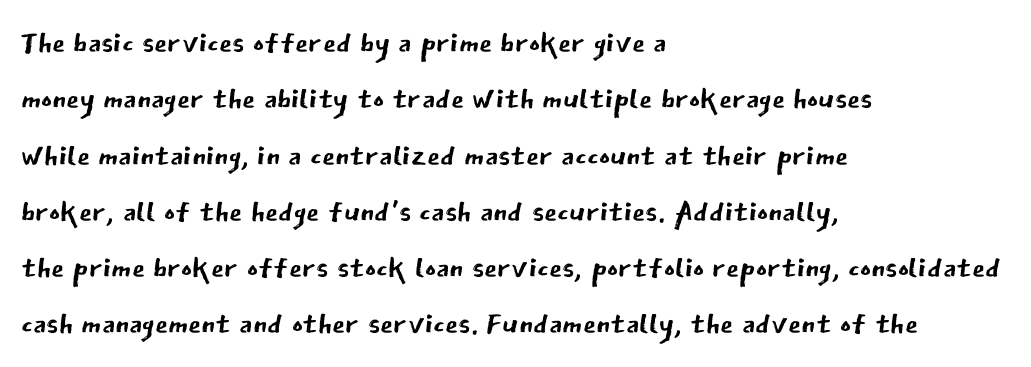
Q: Is the text bold? A: No.
Q: Is the text italic (slanted)? A: No, it is upright.
Q: Is the typeface a serif or a sans-serif typeface? A: Sans-serif.
Q: Is the text underlined? A: No.
Q: How is the paragraph aligned? A: Left-aligned.
Q: Is the spacing between letters normal or unusually wide? A: Normal.
Q: Is the spacing between lines tight, normal or loose? A: Normal.
Q: Width (condensed, normal, or wide)? A: Normal.
Q: Stroke contrast? A: Low.
Q: x-height? A: Medium.
Q: Monospaced? A: No.
